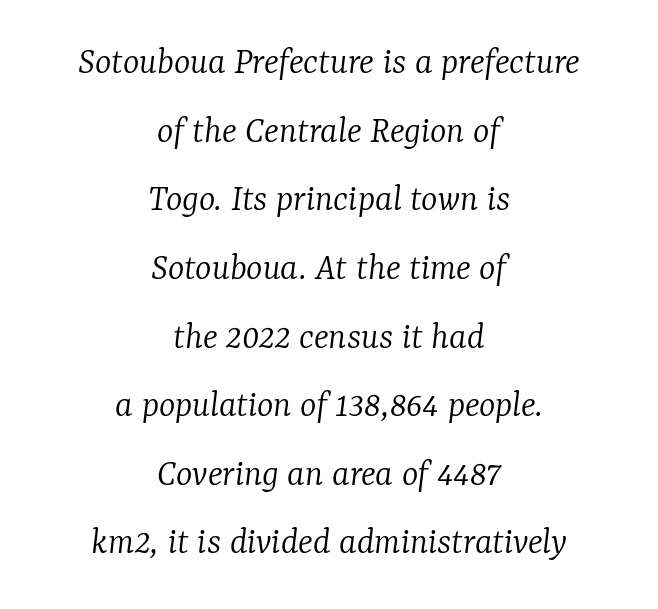
Descender tails drop into unmarked territory. The type is set solid horizontally, with unmodified tracking. The glyphs in this specimen are seriffed. The font sits on the lighter half of the weight spectrum, regular included. Centered paragraph, ragged on both sides.
